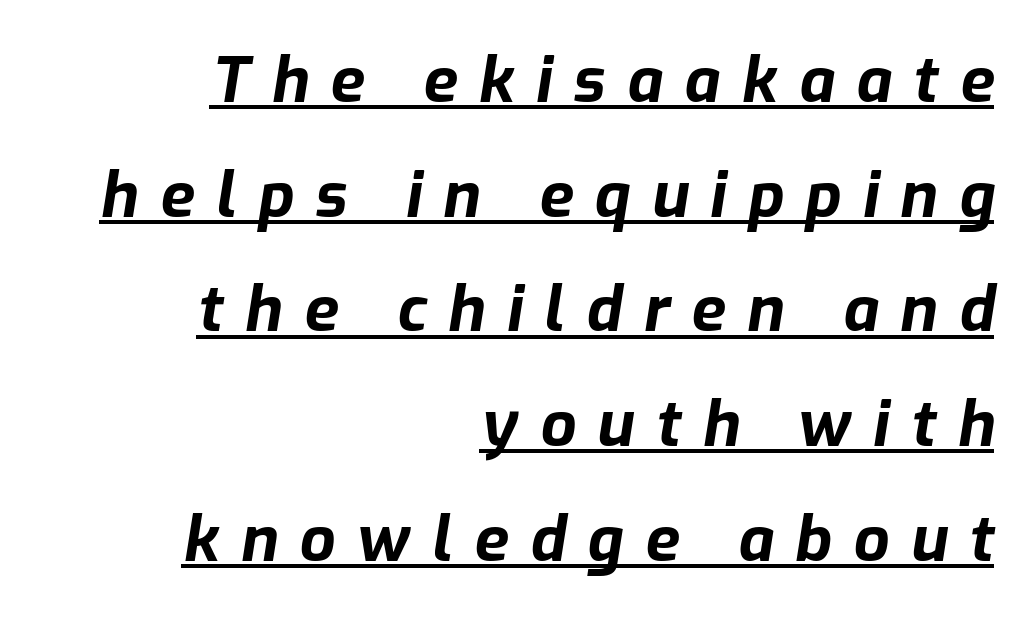
{"italic": "yes", "lean": "right", "slant_degrees": 9, "bold": "yes", "weight": "bold", "width": "normal", "stroke_contrast": "low", "x_height": "medium", "monospaced": "no", "underline": "yes", "align": "right", "line_spacing_ratio": 1.82, "letter_spacing": "wide", "letter_spacing_em": 0.34, "glyph_px": 63}
